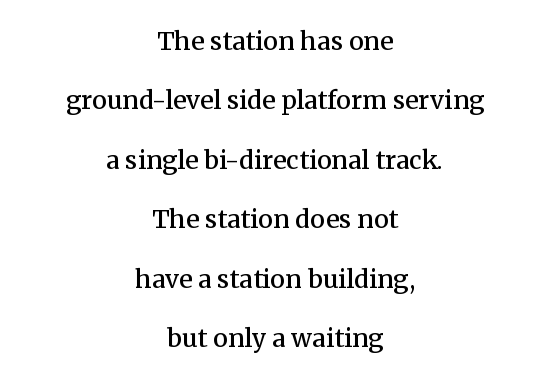
Lines of text with bare space underneath. What weight is shown? A semibold, between regular and bold. The type is set solid horizontally, with unmodified tracking. Do the letters lean? They stand straight.
